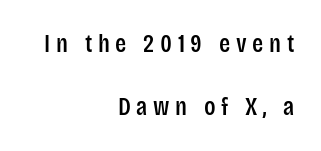
{"italic": "no", "underline": "no", "align": "right", "line_spacing": "loose", "line_spacing_ratio": 2.43, "letter_spacing": "wide", "letter_spacing_em": 0.22, "glyph_px": 26}
